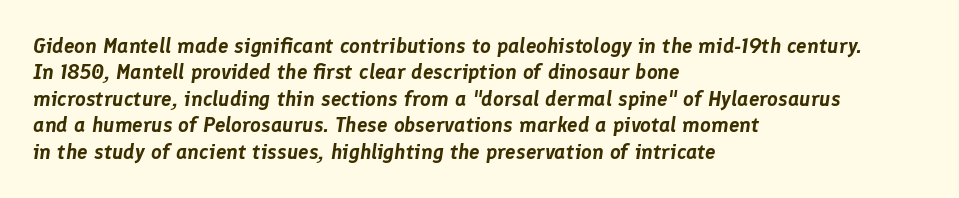
Q: Is the text italic (slanted)? A: Yes, it leans right by about 8 degrees.
Q: Is the text underlined? A: No.
Q: How is the paragraph aligned? A: Left-aligned.
Q: Is the spacing between letters normal or unusually wide? A: Normal.
Q: Is the spacing between lines tight, normal or loose? A: Normal.
